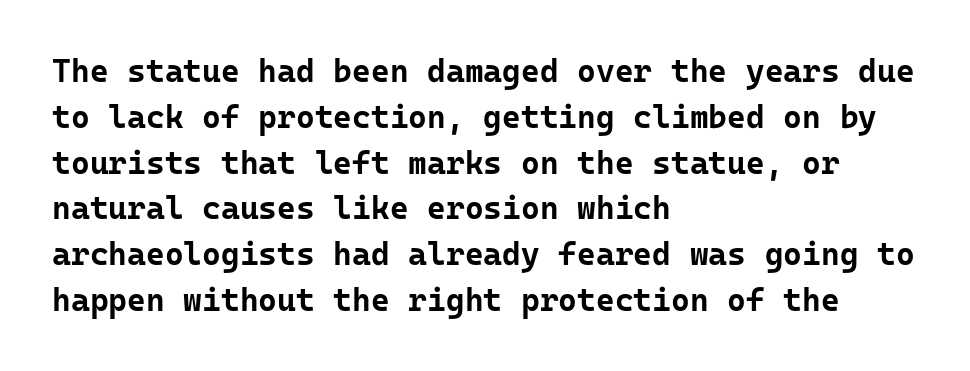
{"serif": "no", "italic": "no", "bold": "yes", "weight": "bold", "width": "normal", "stroke_contrast": "low", "x_height": "medium", "underline": "no", "align": "left", "line_spacing": "normal", "line_spacing_ratio": 1.43, "letter_spacing": "normal", "letter_spacing_em": 0.0, "glyph_px": 32}
